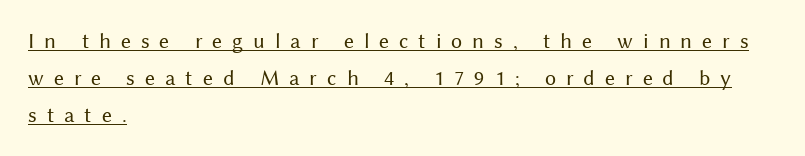
{"italic": "no", "bold": "no", "underline": "yes", "align": "left", "line_spacing": "normal", "line_spacing_ratio": 1.68, "letter_spacing": "wide", "letter_spacing_em": 0.45, "glyph_px": 22}
